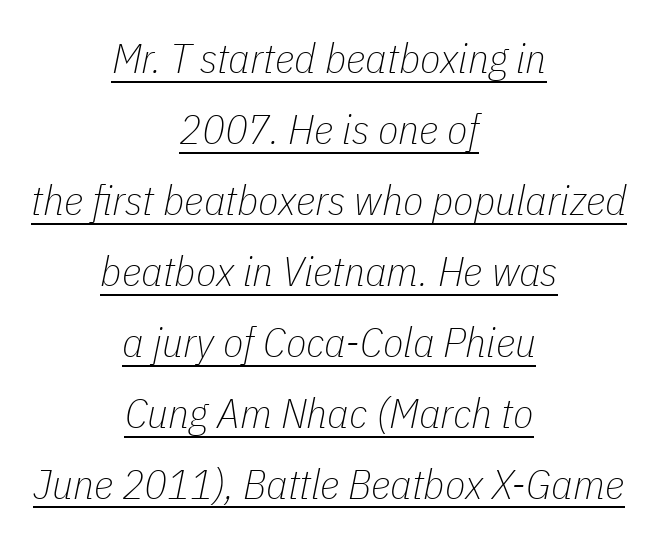
{"italic": "yes", "lean": "right", "slant_degrees": 11, "bold": "no", "weight": "thin", "width": "condensed", "stroke_contrast": "low", "x_height": "medium", "monospaced": "no", "underline": "yes", "align": "center", "line_spacing": "normal", "line_spacing_ratio": 1.69, "letter_spacing": "normal", "letter_spacing_em": 0.0, "glyph_px": 42}
